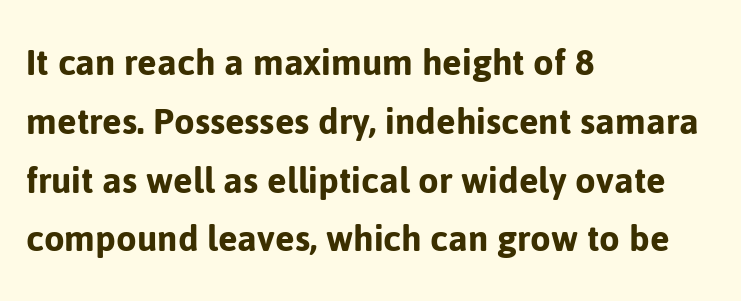
Q: Is the text italic (slanted)? A: No, it is upright.
Q: Is the typeface a serif or a sans-serif typeface? A: Sans-serif.
Q: Is the text underlined? A: No.
Q: How is the paragraph aligned? A: Left-aligned.
Q: Is the spacing between letters normal or unusually wide? A: Normal.
Q: Is the spacing between lines tight, normal or loose? A: Normal.
Q: Width (condensed, normal, or wide)? A: Normal.
Q: Stroke contrast? A: Low.
Q: x-height? A: Medium.
Q: Monospaced? A: No.
